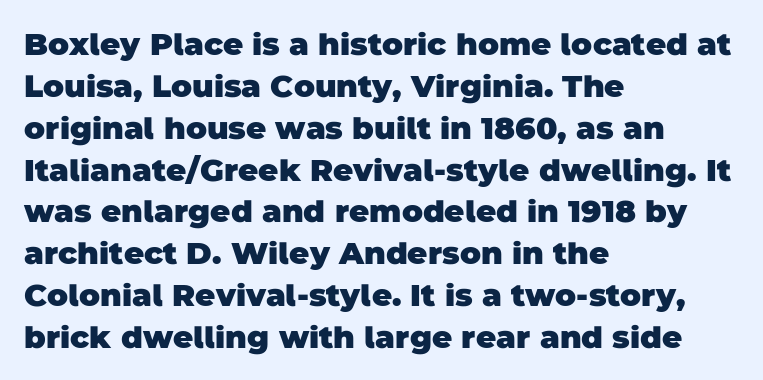
Q: Is the text bold? A: Yes.
Q: Is the typeface a serif or a sans-serif typeface? A: Sans-serif.
Q: Is the text underlined? A: No.
Q: How is the paragraph aligned? A: Left-aligned.
Q: Is the spacing between letters normal or unusually wide? A: Normal.
Q: Is the spacing between lines tight, normal or loose? A: Normal.
Q: Width (condensed, normal, or wide)? A: Normal.
Q: Stroke contrast? A: Low.
Q: x-height? A: Large.
Q: Monospaced? A: No.
